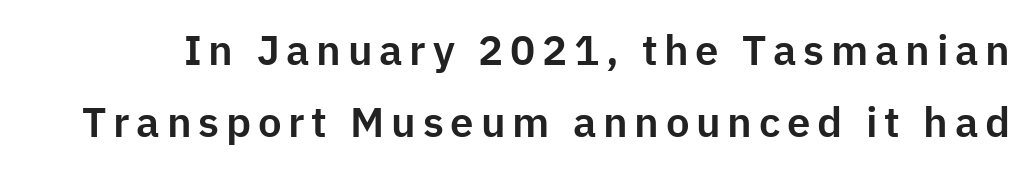
Serif or sans? Sans — the stroke terminals are bare. This sample uses an upright cut, with every glyph sitting square on the baseline. Do the characters align in a grid? No, the font is proportional. The passage shown is not underscored anywhere.
